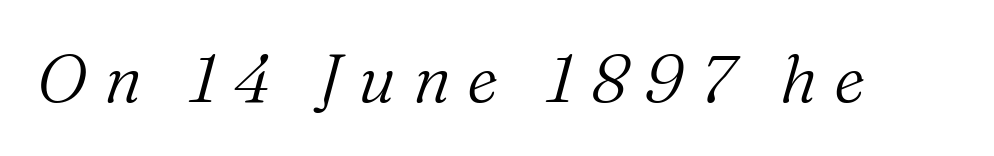
Q: Is the text bold? A: No.
Q: Is the text italic (slanted)? A: Yes, it leans right by about 16 degrees.
Q: Is the typeface a serif or a sans-serif typeface? A: Serif.
Q: Is the text underlined? A: No.
Q: Is the spacing between letters normal or unusually wide? A: Unusually wide.
Q: Width (condensed, normal, or wide)? A: Normal.
Q: Stroke contrast? A: Medium.
Q: x-height? A: Medium.
Q: Monospaced? A: No.
